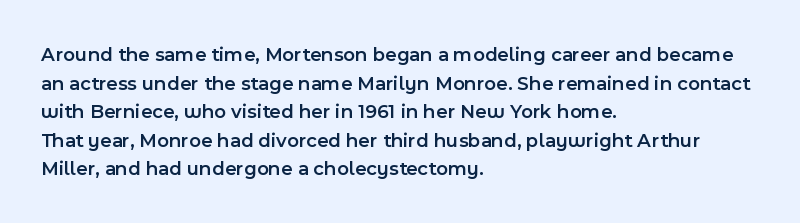
Q: Is the text bold? A: Semi-bold.
Q: Is the text italic (slanted)? A: No, it is upright.
Q: Is the text underlined? A: No.
Q: How is the paragraph aligned? A: Left-aligned.
Q: Is the spacing between letters normal or unusually wide? A: Normal.
Q: Is the spacing between lines tight, normal or loose? A: Normal.
